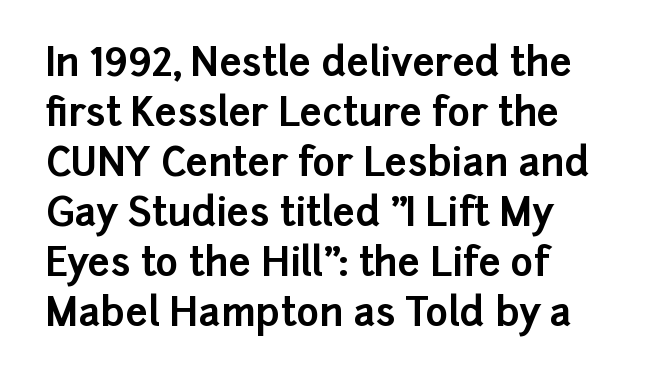
{"serif": "no", "italic": "no", "bold": "yes", "weight": "bold", "width": "normal", "stroke_contrast": "low", "x_height": "medium", "monospaced": "no", "underline": "no", "line_spacing": "normal", "line_spacing_ratio": 1.28, "letter_spacing": "normal", "letter_spacing_em": 0.0, "glyph_px": 39}
